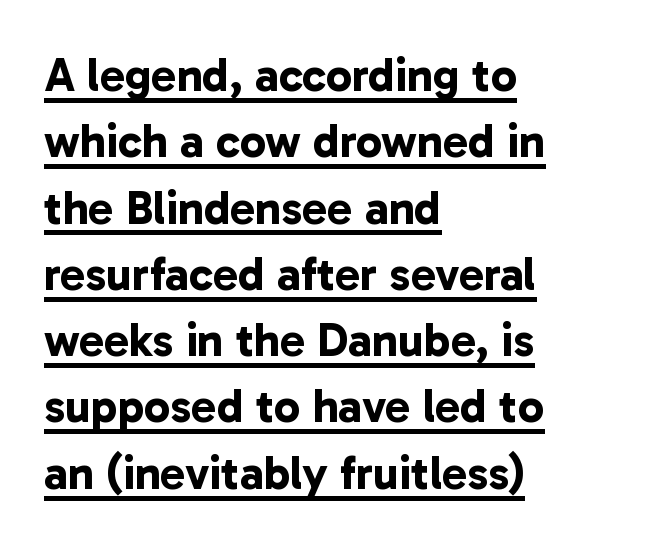
{"serif": "no", "bold": "yes", "weight": "bold", "width": "normal", "stroke_contrast": "low", "x_height": "medium", "monospaced": "no", "underline": "yes", "align": "left", "line_spacing": "normal", "line_spacing_ratio": 1.41, "letter_spacing": "normal", "letter_spacing_em": 0.0, "glyph_px": 47}
